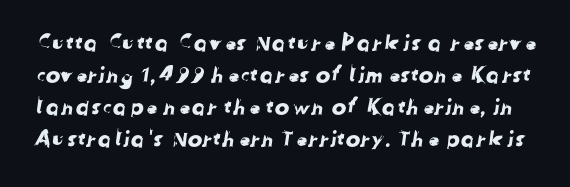
The image shows 22 px text type; set normal line spacing (1.45x), normal letter spacing, not underlined.
